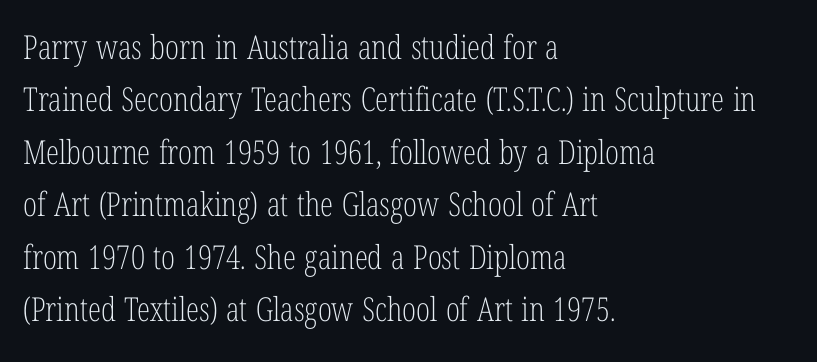
Looks like regular typesetting: each glyph gets only the width it needs. The font's upright variant was chosen for this text. A student would call this left alignment; a typographer would say flush left, rag right. This rendering employs a face with finishing strokes, i.e., a serif. The horizontal fit of the characters is conventional and even. This rendering features lettering with no underline.
